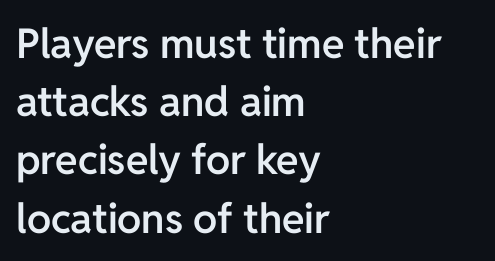
Serifs: no, the terminals of the letterforms are clean. Do the characters align in a grid? No, the font is proportional. The sample has been set in demibold, a notch under bold. The gaps between neighbouring characters are ordinary and unremarkable. Each row of text sits above clean, open space. Notice how the stems are strictly vertical — no italics here.
